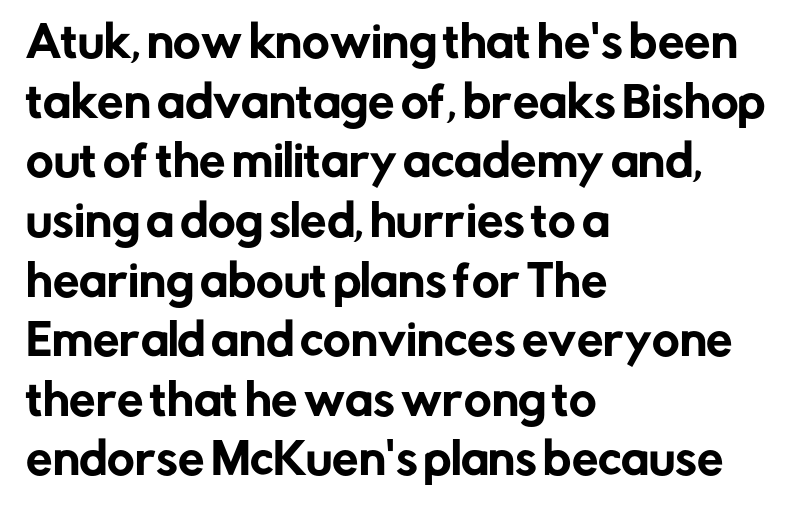
The image shows 42 px sans-serif type, upright; set left-aligned, normal line spacing (1.42x), normal letter spacing, not underlined; low stroke contrast and a medium x-height.
